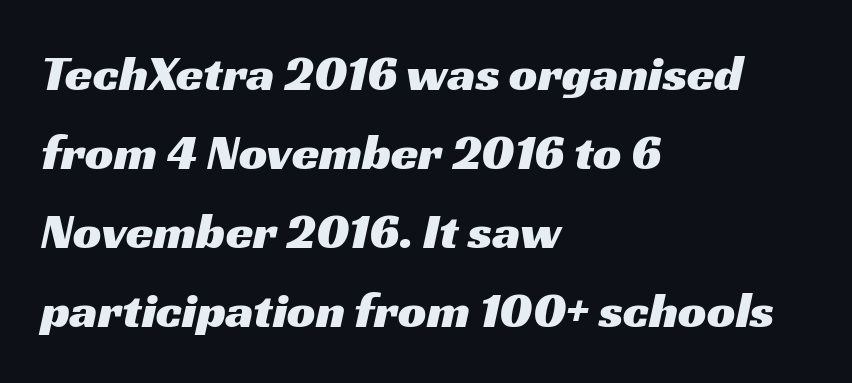
The image shows 50 px wide sans-serif type; set left-aligned, normal line spacing (1.58x), normal letter spacing, not underlined; medium stroke contrast and a medium x-height.
